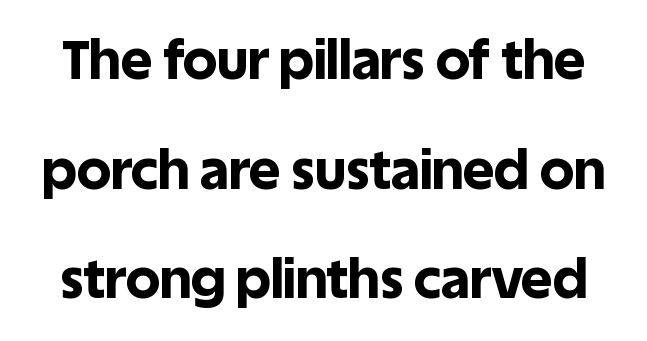
Chunky letters — that's bold for sure. Whoever set this chose breathing room over compactness in the vertical rhythm. Classification — sans serif. Varying glyph widths throughout — classic text-font behaviour. Just letters on the line, the space beneath them empty.
